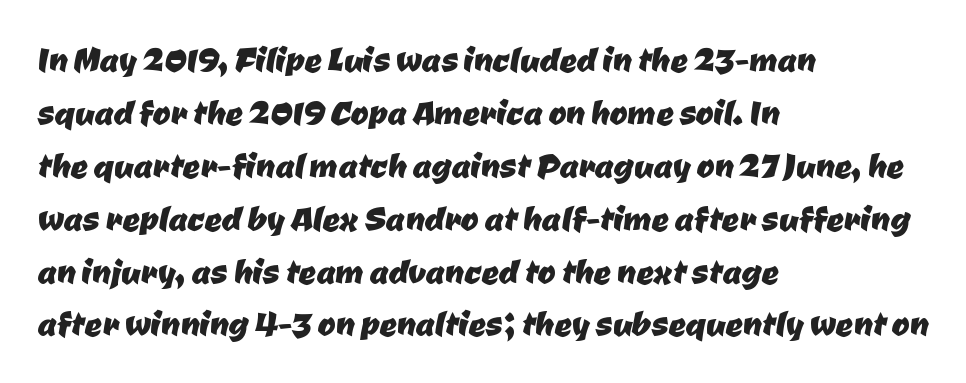
The image shows 43 px sans-serif type; set left-aligned, line spacing 1.23x, normal letter spacing, not underlined; low stroke contrast and a medium x-height.
